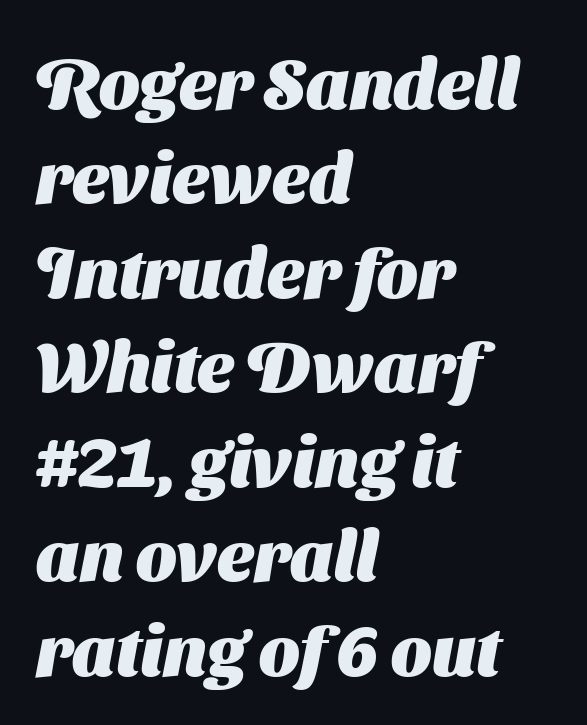
Q: Is the text bold? A: Yes.
Q: Is the typeface a serif or a sans-serif typeface? A: Sans-serif.
Q: Is the text underlined? A: No.
Q: How is the paragraph aligned? A: Left-aligned.
Q: Is the spacing between letters normal or unusually wide? A: Normal.
Q: Is the spacing between lines tight, normal or loose? A: Normal.
Q: Width (condensed, normal, or wide)? A: Normal.
Q: Stroke contrast? A: Medium.
Q: x-height? A: Medium.
Q: Monospaced? A: No.
